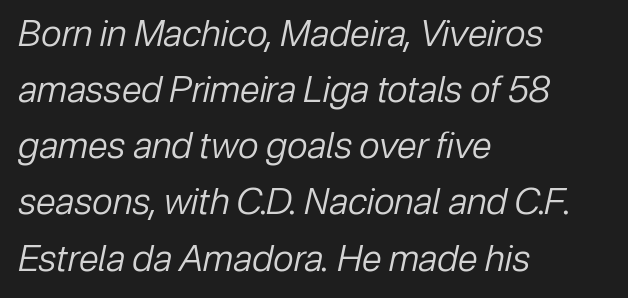
{"italic": "yes", "lean": "right", "slant_degrees": 12, "bold": "no", "weight": "regular", "width": "normal", "stroke_contrast": "low", "x_height": "medium", "monospaced": "no", "underline": "no", "align": "left", "line_spacing": "normal", "line_spacing_ratio": 1.56, "letter_spacing": "normal", "letter_spacing_em": 0.0, "glyph_px": 36}
